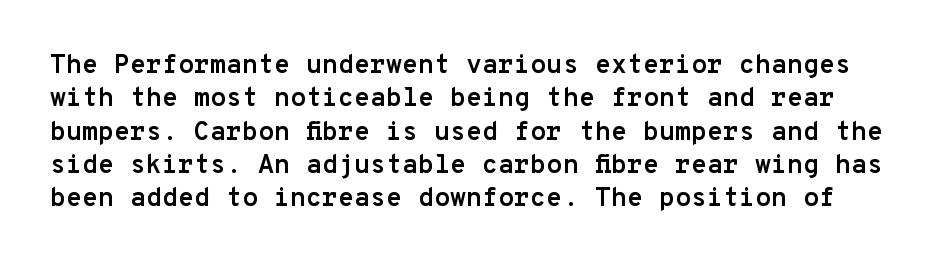
{"italic": "no", "bold": "yes", "underline": "no", "line_spacing": "normal", "line_spacing_ratio": 1.28, "letter_spacing": "normal", "letter_spacing_em": 0.0, "glyph_px": 26}
